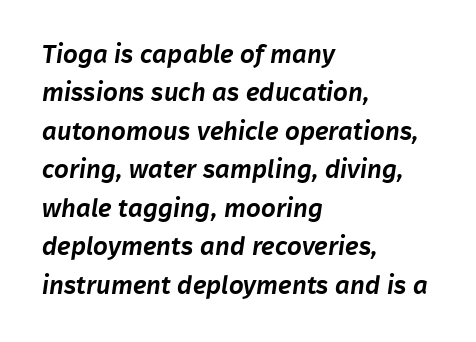
The image shows 26 px text type; set left-aligned, normal line spacing (1.48x), normal letter spacing, not underlined.
